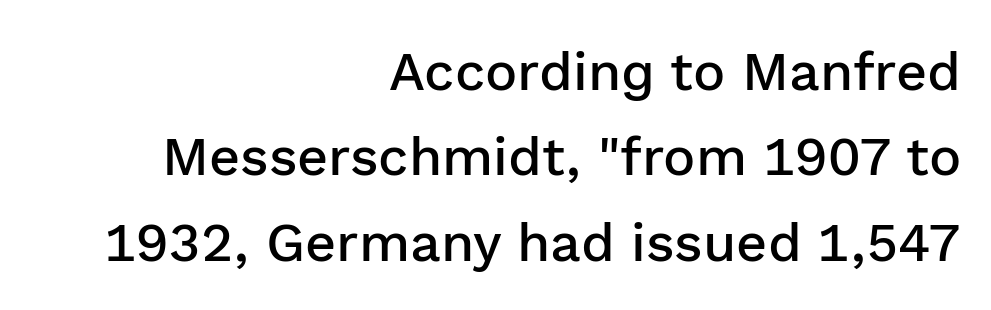
Q: Is the text bold? A: Semi-bold.
Q: Is the text italic (slanted)? A: No, it is upright.
Q: Is the typeface a serif or a sans-serif typeface? A: Sans-serif.
Q: Is the text underlined? A: No.
Q: How is the paragraph aligned? A: Right-aligned.
Q: Is the spacing between letters normal or unusually wide? A: Normal.
Q: Is the spacing between lines tight, normal or loose? A: Normal.
Q: Width (condensed, normal, or wide)? A: Normal.
Q: Stroke contrast? A: Low.
Q: x-height? A: Medium.
Q: Monospaced? A: No.
